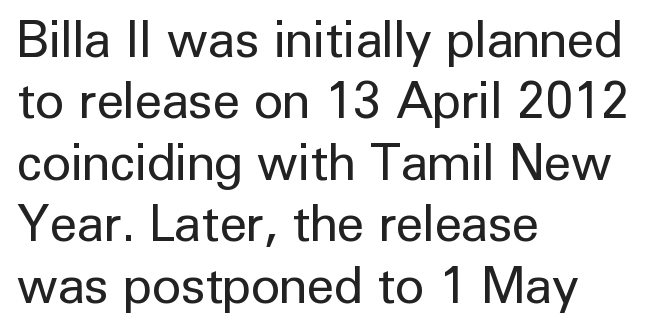
The image shows 50 px regular-weight sans-serif type, upright; set left-aligned, line spacing 1.23x, normal letter spacing, not underlined; low stroke contrast and a medium x-height.
